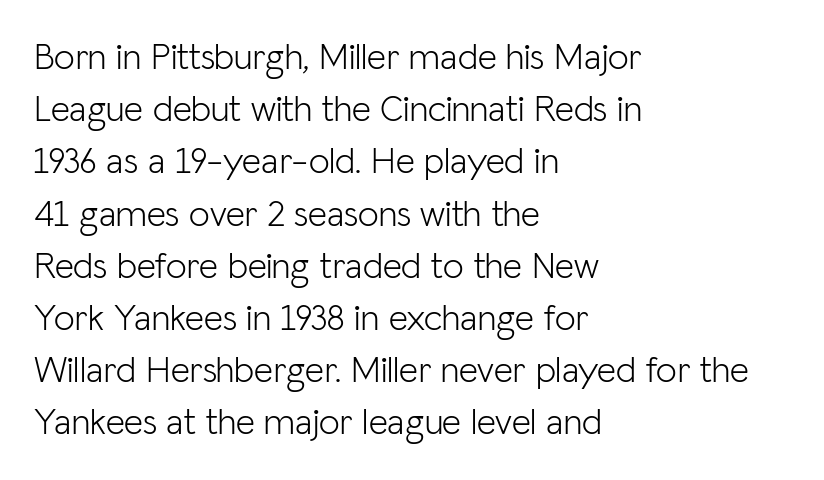
Q: Is the text bold? A: No.
Q: Is the text italic (slanted)? A: No, it is upright.
Q: Is the typeface a serif or a sans-serif typeface? A: Sans-serif.
Q: Is the text underlined? A: No.
Q: How is the paragraph aligned? A: Left-aligned.
Q: Is the spacing between letters normal or unusually wide? A: Normal.
Q: Is the spacing between lines tight, normal or loose? A: Normal.
Q: Width (condensed, normal, or wide)? A: Normal.
Q: Stroke contrast? A: Low.
Q: x-height? A: Medium.
Q: Monospaced? A: No.
